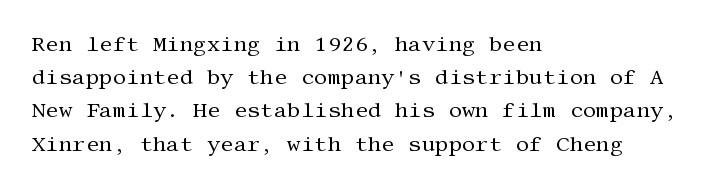
The face looks like a standard text weight, possibly lighter. Short and long lines alike share a common starting point at left. Vertically, the passage feels balanced, rows spaced as you'd expect. A bare baseline throughout the passage. Here the glyphs are tracked normally, forming tight word shapes.
